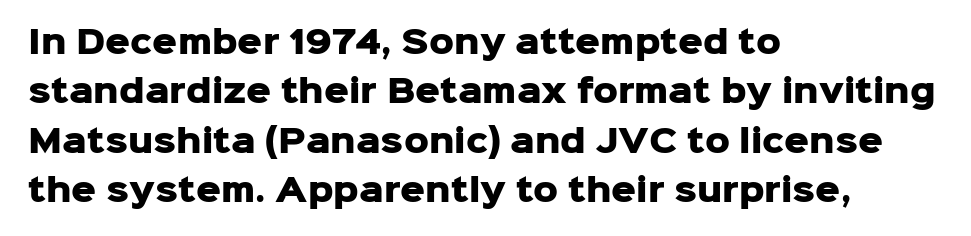
The image shows 31 px heavy sans-serif type, upright; set left-aligned, normal line spacing (1.59x), normal letter spacing, not underlined; low stroke contrast and a medium x-height.
